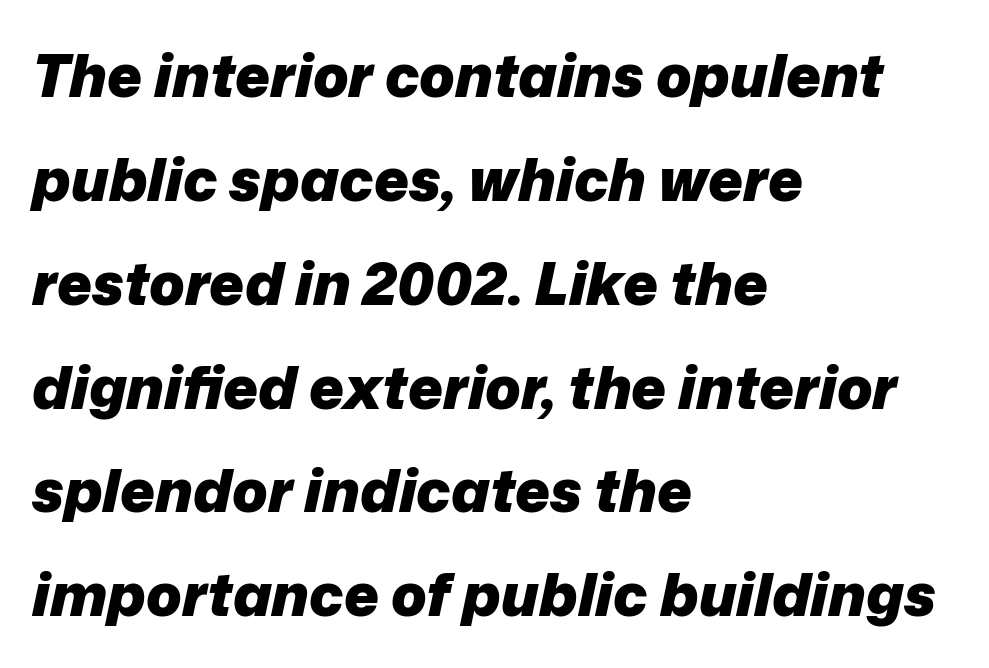
Q: Is the text bold? A: Yes.
Q: Is the text italic (slanted)? A: Yes, it leans right by about 12 degrees.
Q: Is the text underlined? A: No.
Q: How is the paragraph aligned? A: Left-aligned.
Q: Is the spacing between letters normal or unusually wide? A: Normal.
Q: Width (condensed, normal, or wide)? A: Normal.
Q: Stroke contrast? A: Low.
Q: x-height? A: Medium.
Q: Monospaced? A: No.
